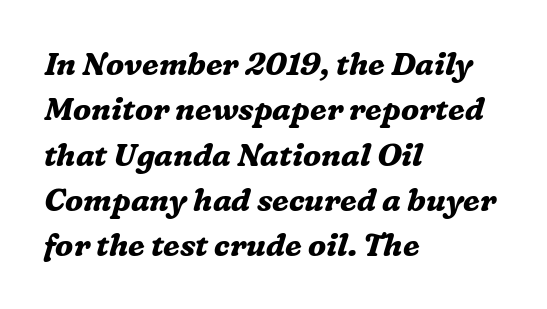
Q: Is the text bold? A: Yes.
Q: Is the text italic (slanted)? A: Yes, it leans right by about 16 degrees.
Q: Is the typeface a serif or a sans-serif typeface? A: Serif.
Q: Is the text underlined? A: No.
Q: How is the paragraph aligned? A: Left-aligned.
Q: Is the spacing between letters normal or unusually wide? A: Normal.
Q: Is the spacing between lines tight, normal or loose? A: Normal.
Q: Width (condensed, normal, or wide)? A: Normal.
Q: Stroke contrast? A: Medium.
Q: x-height? A: Medium.
Q: Monospaced? A: No.
